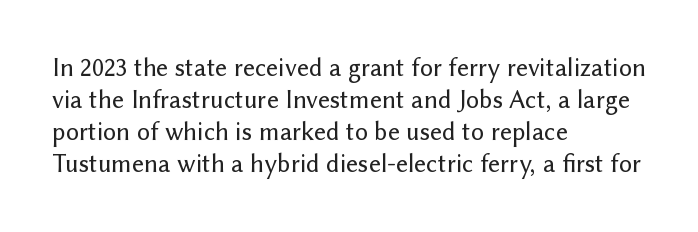
Q: Is the text italic (slanted)? A: No, it is upright.
Q: Is the text underlined? A: No.
Q: How is the paragraph aligned? A: Left-aligned.
Q: Is the spacing between letters normal or unusually wide? A: Normal.
